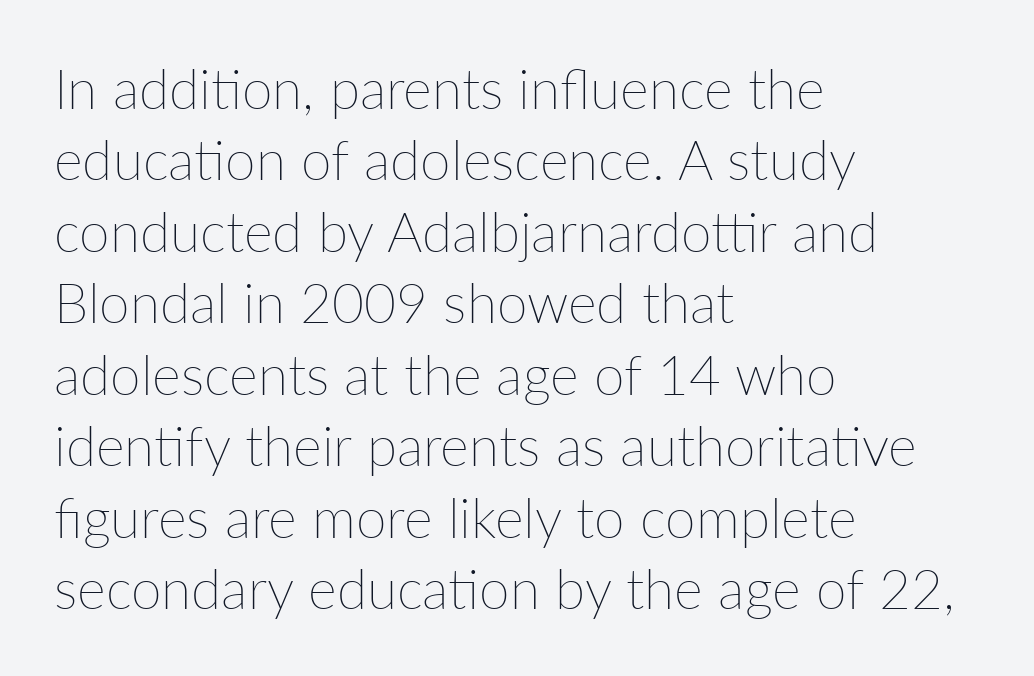
{"italic": "no", "bold": "no", "weight": "thin", "width": "normal", "stroke_contrast": "low", "x_height": "medium", "monospaced": "no", "underline": "no", "align": "left", "line_spacing": "normal", "line_spacing_ratio": 1.3, "letter_spacing": "normal", "letter_spacing_em": 0.0, "glyph_px": 55}
